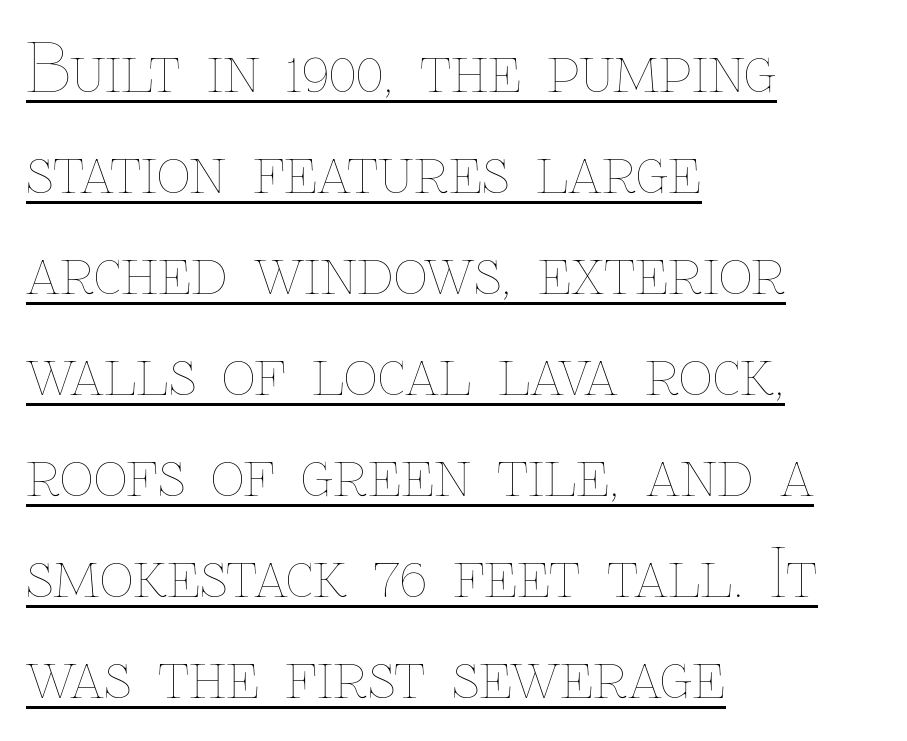
Q: Is the text bold? A: No.
Q: Is the text italic (slanted)? A: No, it is upright.
Q: Is the text underlined? A: Yes.
Q: How is the paragraph aligned? A: Left-aligned.
Q: Is the spacing between letters normal or unusually wide? A: Normal.
Q: Is the spacing between lines tight, normal or loose? A: Normal.
Q: Width (condensed, normal, or wide)? A: Normal.
Q: Stroke contrast? A: Low.
Q: x-height? A: Medium.
Q: Monospaced? A: No.
